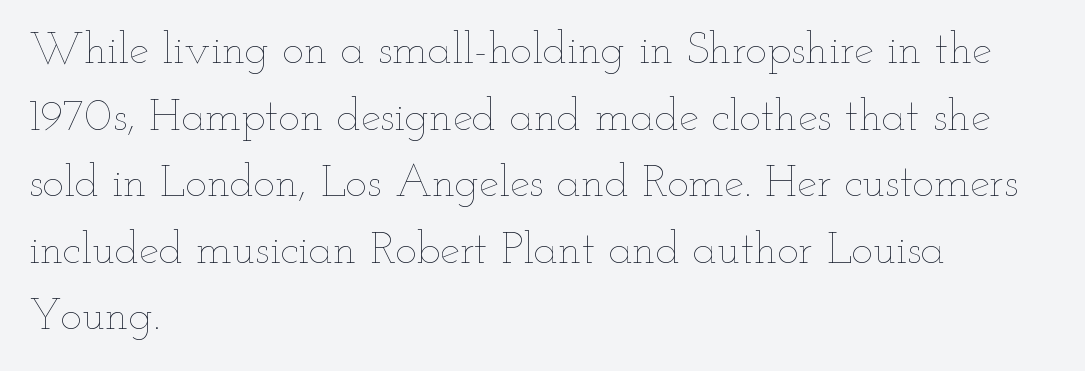
Notice how the passage keeps a crisp vertical edge on the left only. The font's upright variant was chosen for this text. Think standard paragraph weight, or any step lighter than that. Characters follow at the spacing the type designer built in.
